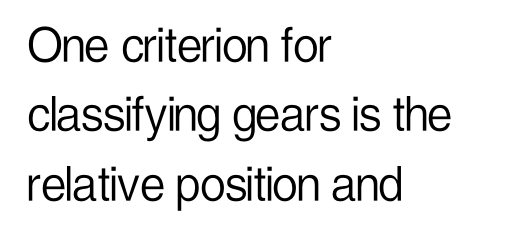
The image shows 56 px light, condensed sans-serif type, upright; set left-aligned, line spacing 1.24x, normal letter spacing, not underlined; low stroke contrast and a medium x-height.
